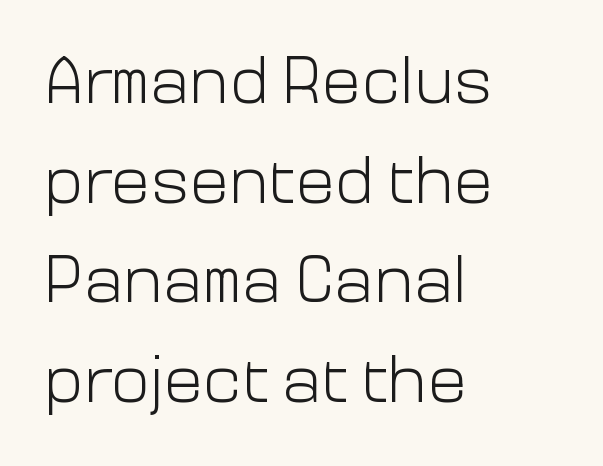
{"serif": "no", "italic": "no", "bold": "no", "weight": "light", "width": "normal", "stroke_contrast": "low", "x_height": "medium", "monospaced": "no", "underline": "no", "align": "left", "line_spacing": "normal", "line_spacing_ratio": 1.51, "letter_spacing": "normal", "letter_spacing_em": 0.0, "glyph_px": 66}
